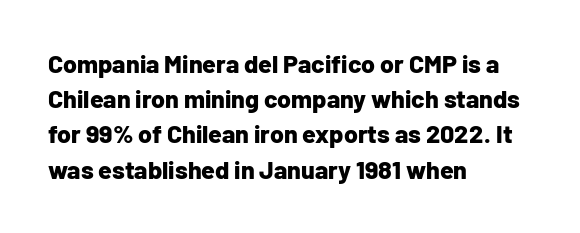
{"italic": "no", "bold": "yes", "underline": "no", "align": "left", "line_spacing": "normal", "line_spacing_ratio": 1.41, "letter_spacing": "normal", "letter_spacing_em": 0.0, "glyph_px": 25}
